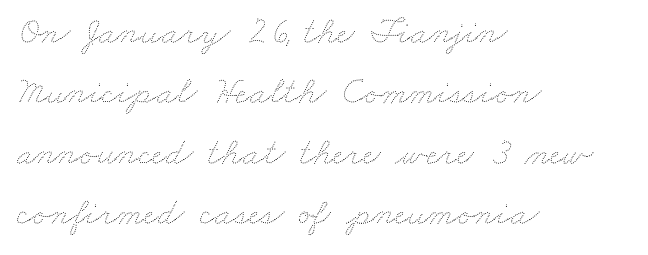
Q: Is the text bold? A: No.
Q: Is the text underlined? A: No.
Q: How is the paragraph aligned? A: Left-aligned.
Q: Is the spacing between letters normal or unusually wide? A: Normal.
Q: Is the spacing between lines tight, normal or loose? A: Normal.
Q: Width (condensed, normal, or wide)? A: Wide.
Q: Stroke contrast? A: Medium.
Q: x-height? A: Small.
Q: Monospaced? A: No.
